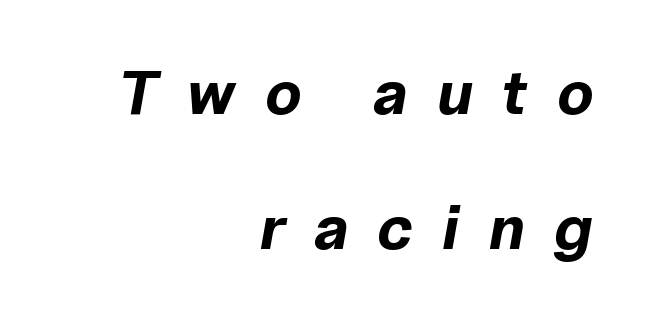
Q: Is the text bold? A: Yes.
Q: Is the text italic (slanted)? A: Yes, it leans right by about 10 degrees.
Q: Is the text underlined? A: No.
Q: How is the paragraph aligned? A: Right-aligned.
Q: Is the spacing between letters normal or unusually wide? A: Unusually wide.
Q: Is the spacing between lines tight, normal or loose? A: Loose.
Q: Width (condensed, normal, or wide)? A: Normal.
Q: Stroke contrast? A: Low.
Q: x-height? A: Medium.
Q: Monospaced? A: No.
